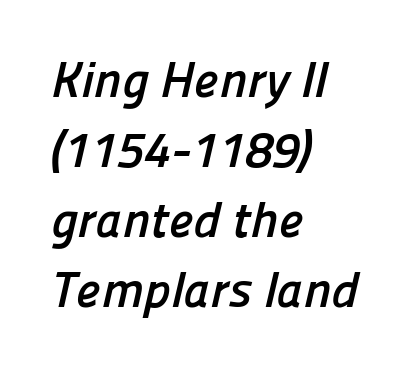
{"serif": "no", "bold": "yes", "weight": "semibold", "width": "normal", "stroke_contrast": "low", "x_height": "medium", "monospaced": "no", "underline": "no", "align": "left", "line_spacing": "normal", "line_spacing_ratio": 1.4, "letter_spacing": "normal", "letter_spacing_em": 0.0, "glyph_px": 50}
